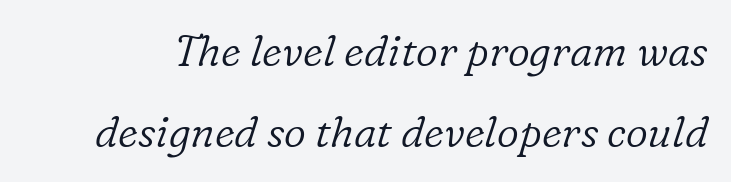
The image shows 43 px light serif type, italic (leaning right); set line spacing 1.89x, normal letter spacing, not underlined; low stroke contrast and a medium x-height.
